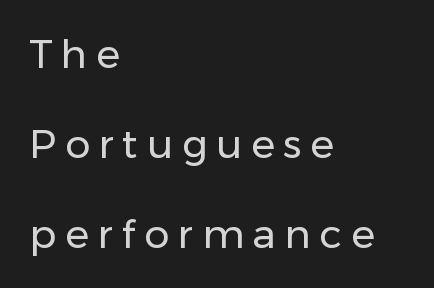
{"serif": "no", "italic": "no", "bold": "no", "weight": "regular", "width": "normal", "stroke_contrast": "low", "x_height": "medium", "monospaced": "no", "underline": "no", "align": "left", "line_spacing": "loose", "line_spacing_ratio": 2.25, "letter_spacing": "wide", "letter_spacing_em": 0.22, "glyph_px": 40}
